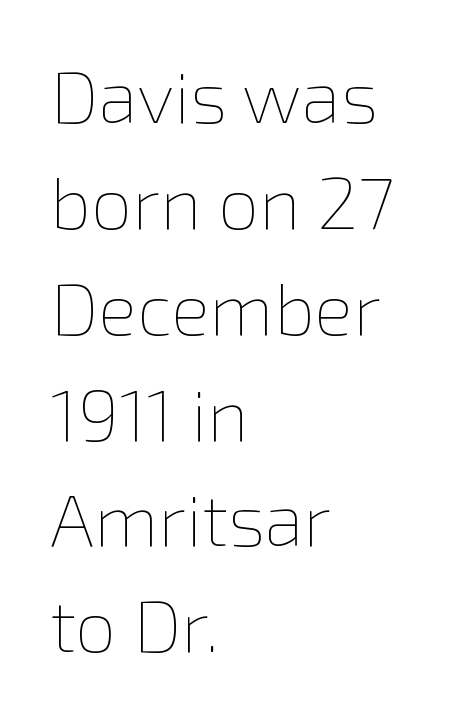
What's the leading like? Ordinary, nothing unusual. The lettering holds an erect, upright posture throughout. Stems here are at most as thick as an everyday book face. Students, note that the glyphs here touch the page at normal intervals. Left-aligned paragraph, ragged on the right.
